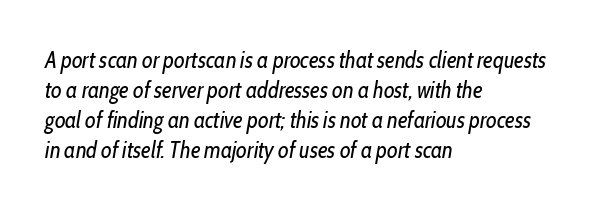
Slanted lettering throughout. The string is rendered with underlining switched off. Tracking here is standard; glyphs follow each other at the usual distance. The typesetting does not lean heavy: it is not bold.
